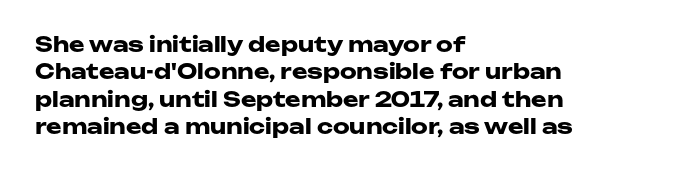
Q: Is the text bold? A: Yes.
Q: Is the text italic (slanted)? A: No, it is upright.
Q: Is the text underlined? A: No.
Q: How is the paragraph aligned? A: Left-aligned.
Q: Is the spacing between letters normal or unusually wide? A: Normal.
Q: Is the spacing between lines tight, normal or loose? A: Normal.
